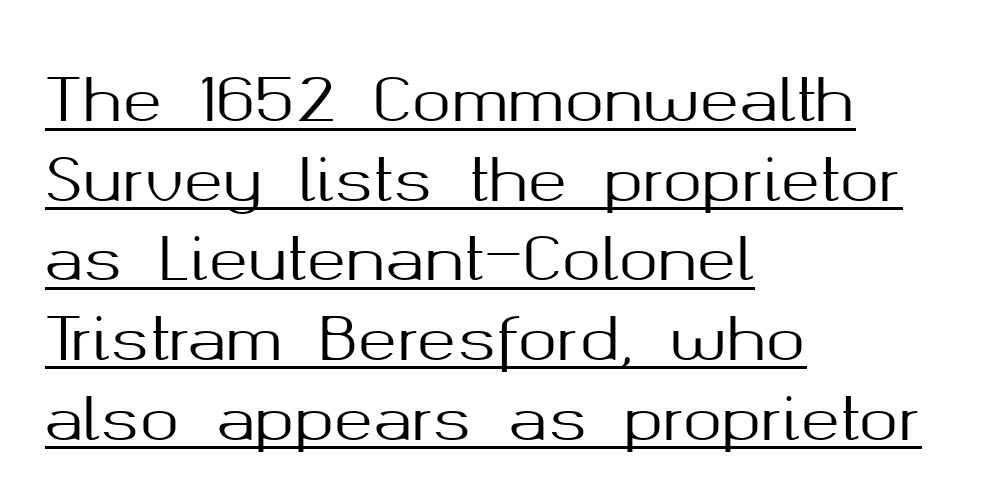
{"serif": "no", "italic": "no", "width": "normal", "stroke_contrast": "medium", "x_height": "medium", "monospaced": "no", "underline": "yes", "align": "left", "line_spacing": "normal", "line_spacing_ratio": 1.35, "letter_spacing": "normal", "letter_spacing_em": 0.0, "glyph_px": 59}
